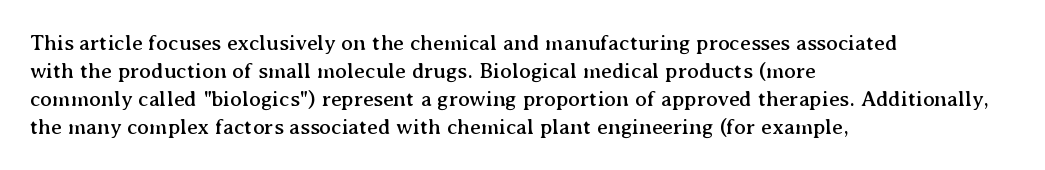
Q: Is the text italic (slanted)? A: No, it is upright.
Q: Is the text underlined? A: No.
Q: How is the paragraph aligned? A: Left-aligned.
Q: Is the spacing between letters normal or unusually wide? A: Normal.
Q: Is the spacing between lines tight, normal or loose? A: Normal.
